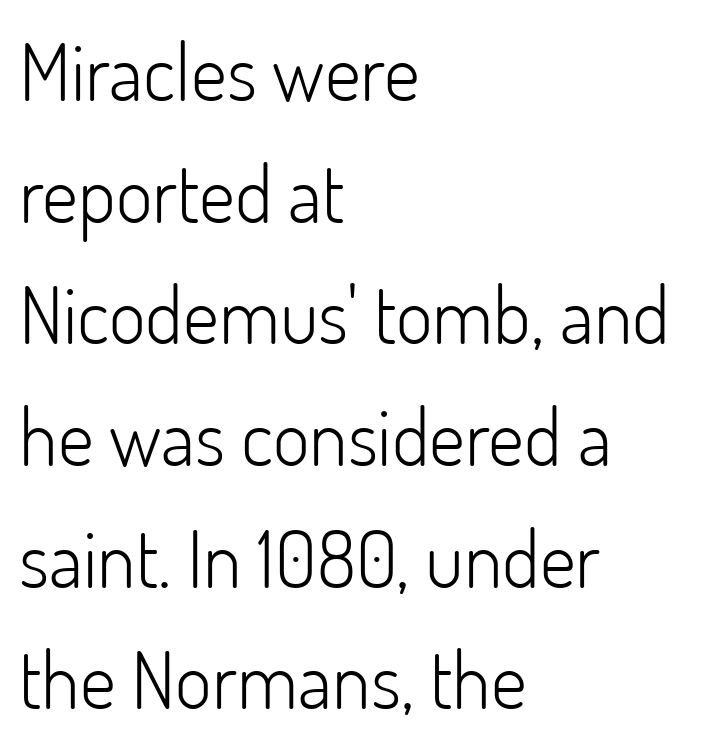
A sans-serif font was chosen for this passage. The letters advance in unequal steps, a hallmark of proportional type. The face used here is rendered with its standard letterfit. No extra ink here — the face is not bold. Is there much room between lines? A standard amount, neither cramped nor airy.
